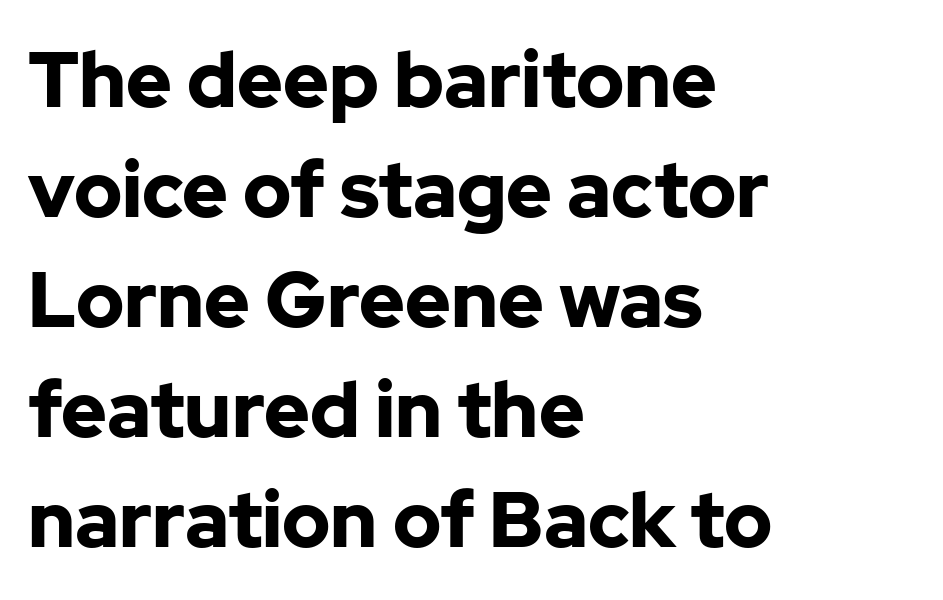
{"serif": "no", "italic": "no", "bold": "yes", "weight": "bold", "width": "normal", "stroke_contrast": "low", "x_height": "medium", "monospaced": "no", "underline": "no", "align": "left", "line_spacing": "normal", "line_spacing_ratio": 1.43, "letter_spacing": "normal", "letter_spacing_em": 0.0, "glyph_px": 77}
